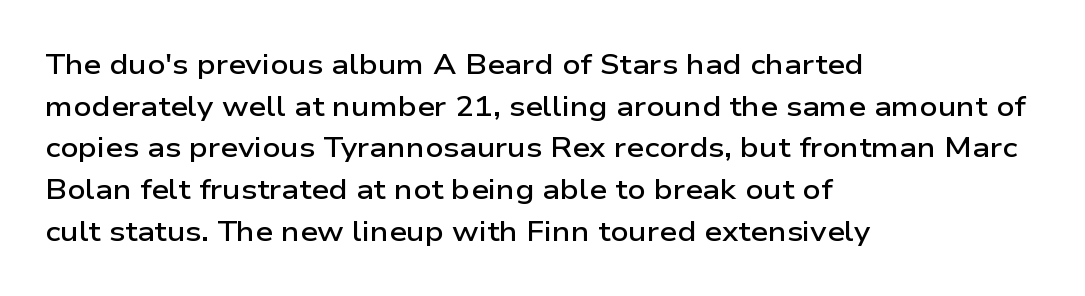
The image shows 28 px semibold, wide sans-serif type, upright; set left-aligned, normal line spacing (1.49x), normal letter spacing, not underlined; low stroke contrast and a medium x-height.
